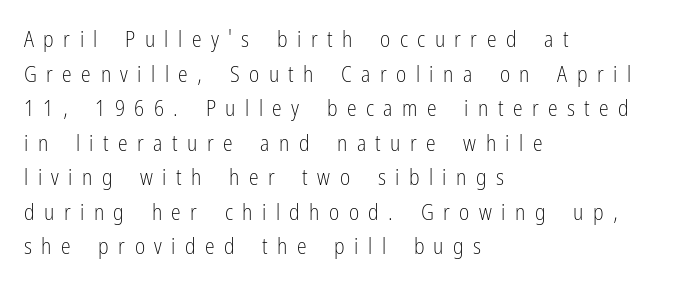
This is roman type, the default non-slanted kind. What's the leading like? Ordinary, nothing unusual. The space beneath each line is pristine and unruled. The line texture is sparse and dotted thanks to wide tracking.
